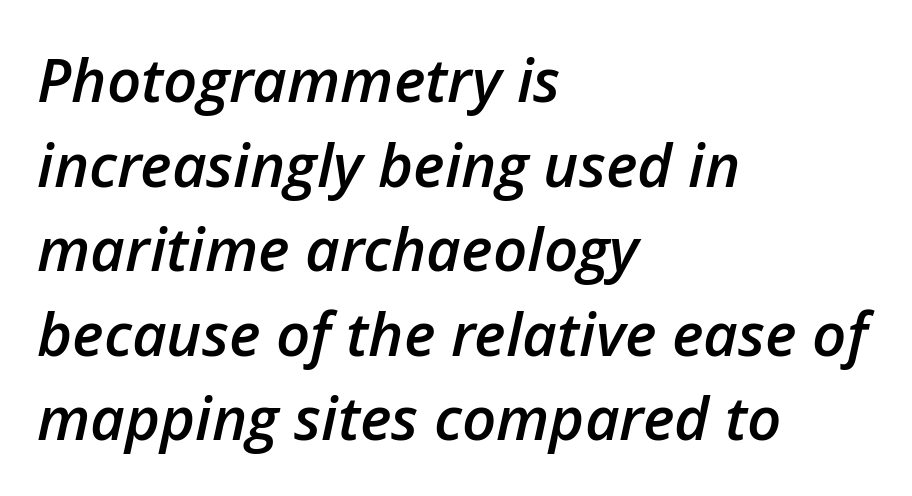
The image shows 60 px semibold type, italic (leaning right); set left-aligned, normal line spacing (1.41x), normal letter spacing, not underlined; low stroke contrast and a medium x-height.
